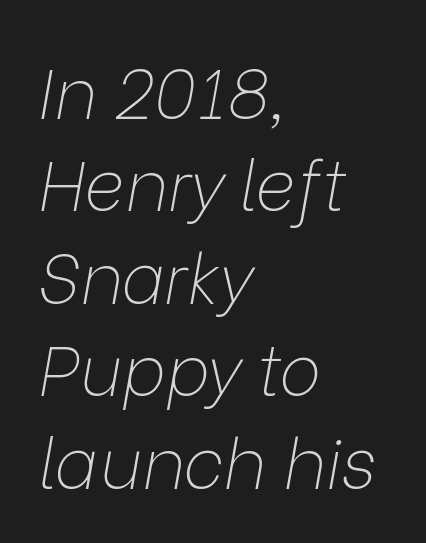
Only glyphs here, with clear space below each row. The vertical gap from one line to the next is medium. The typeface has the unassuming heft of standard copy or less. It's the slanting kind of type.
